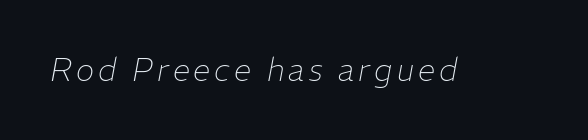
Q: Is the text bold? A: No.
Q: Is the text italic (slanted)? A: Yes, it leans right by about 11 degrees.
Q: Is the text underlined? A: No.
Q: Width (condensed, normal, or wide)? A: Normal.
Q: Stroke contrast? A: Low.
Q: x-height? A: Medium.
Q: Monospaced? A: No.
